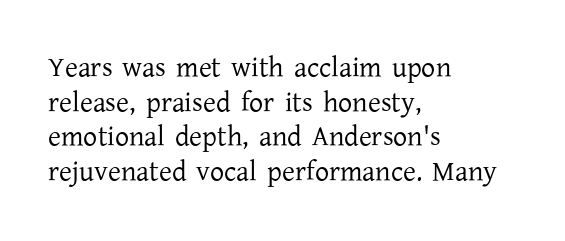
No letter is thick-stroked: the sample isn't bold. Left-aligned paragraph, ragged on the right. Spacing between characters is what you'd get straight out of the box. The axis of the letterforms is exactly vertical. Unlike a clean sans, this face finishes its strokes with serifs. Each letter keeps its own natural width here, so spacing adapts to shape.
